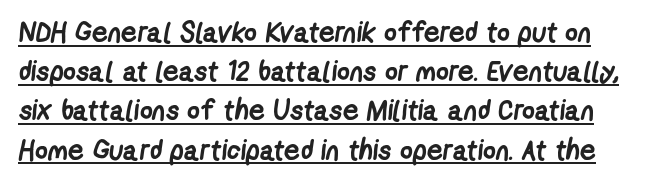
Q: Is the text bold? A: Yes.
Q: Is the typeface a serif or a sans-serif typeface? A: Sans-serif.
Q: Is the text underlined? A: Yes.
Q: Is the spacing between letters normal or unusually wide? A: Normal.
Q: Is the spacing between lines tight, normal or loose? A: Normal.
Q: Width (condensed, normal, or wide)? A: Condensed.
Q: Stroke contrast? A: Low.
Q: x-height? A: Medium.
Q: Monospaced? A: No.
